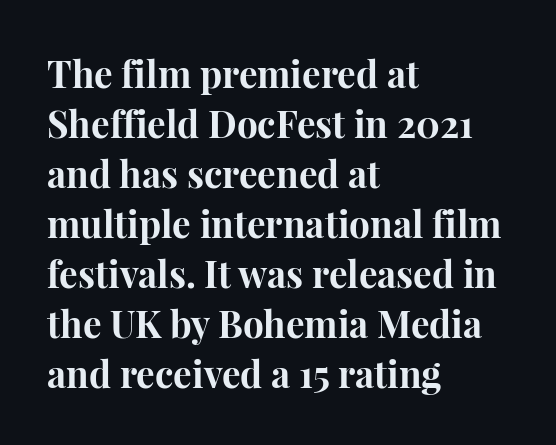
The image shows 37 px bold serif type, upright; set left-aligned, normal line spacing (1.35x), normal letter spacing, not underlined; high stroke contrast and a medium x-height.
